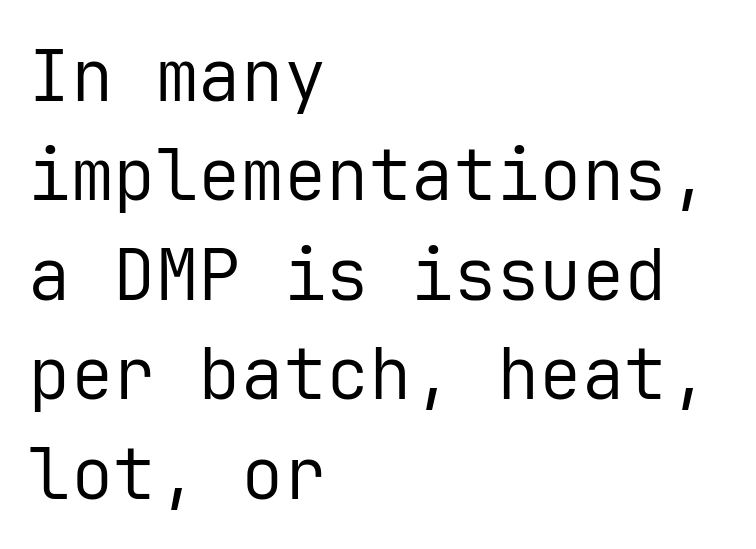
Q: Is the text bold? A: No.
Q: Is the text italic (slanted)? A: No, it is upright.
Q: Is the typeface a serif or a sans-serif typeface? A: Sans-serif.
Q: Is the text underlined? A: No.
Q: How is the paragraph aligned? A: Left-aligned.
Q: Is the spacing between letters normal or unusually wide? A: Normal.
Q: Is the spacing between lines tight, normal or loose? A: Normal.
Q: Width (condensed, normal, or wide)? A: Normal.
Q: Stroke contrast? A: Low.
Q: x-height? A: Medium.
Q: Monospaced? A: Yes.
